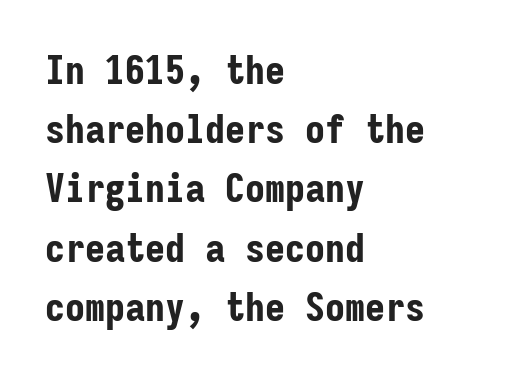
Q: Is the text bold? A: Yes.
Q: Is the text italic (slanted)? A: No, it is upright.
Q: Is the typeface a serif or a sans-serif typeface? A: Sans-serif.
Q: Is the text underlined? A: No.
Q: How is the paragraph aligned? A: Left-aligned.
Q: Is the spacing between letters normal or unusually wide? A: Normal.
Q: Is the spacing between lines tight, normal or loose? A: Normal.
Q: Width (condensed, normal, or wide)? A: Condensed.
Q: Stroke contrast? A: Low.
Q: x-height? A: Medium.
Q: Monospaced? A: Yes.
